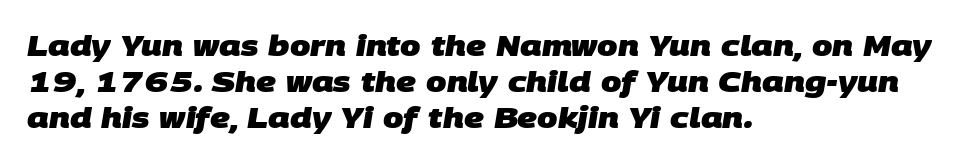
Q: Is the text bold? A: Yes.
Q: Is the typeface a serif or a sans-serif typeface? A: Sans-serif.
Q: Is the text underlined? A: No.
Q: How is the paragraph aligned? A: Left-aligned.
Q: Is the spacing between letters normal or unusually wide? A: Normal.
Q: Width (condensed, normal, or wide)? A: Normal.
Q: Stroke contrast? A: Low.
Q: x-height? A: Large.
Q: Monospaced? A: No.
